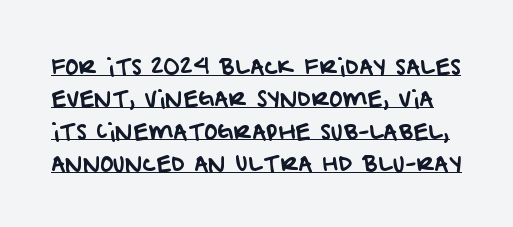
Q: Is the text underlined? A: Yes.
Q: Is the spacing between letters normal or unusually wide? A: Normal.
Q: Is the spacing between lines tight, normal or loose? A: Normal.
